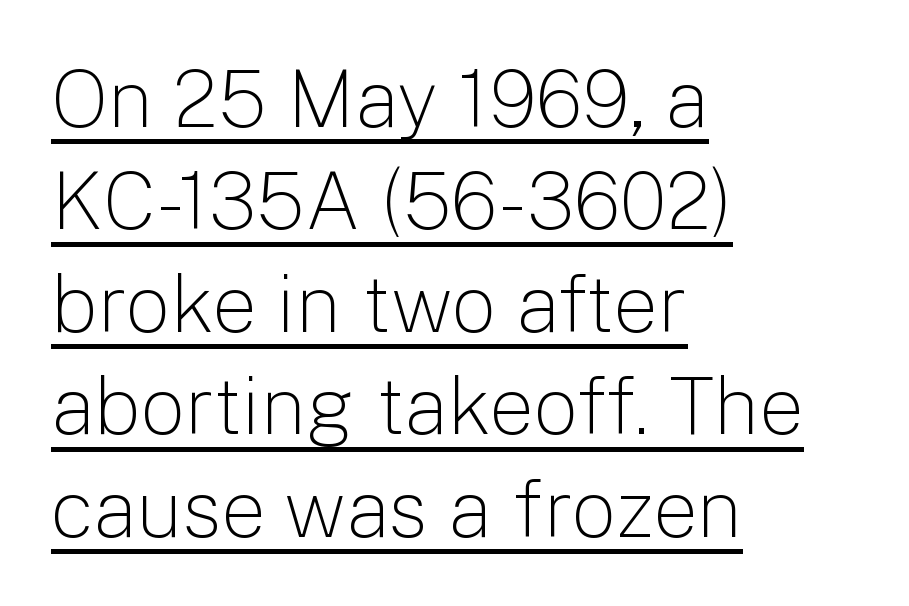
Q: Is the text bold? A: No.
Q: Is the text italic (slanted)? A: No, it is upright.
Q: Is the typeface a serif or a sans-serif typeface? A: Sans-serif.
Q: Is the text underlined? A: Yes.
Q: How is the paragraph aligned? A: Left-aligned.
Q: Is the spacing between letters normal or unusually wide? A: Normal.
Q: Is the spacing between lines tight, normal or loose? A: Normal.
Q: Width (condensed, normal, or wide)? A: Normal.
Q: Stroke contrast? A: Low.
Q: x-height? A: Medium.
Q: Monospaced? A: No.
